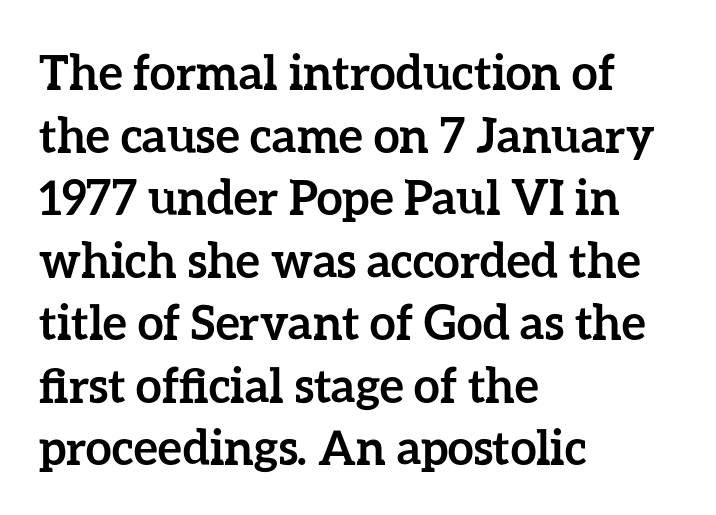
The image shows 47 px semibold type, upright; set left-aligned, normal line spacing (1.33x), normal letter spacing, not underlined; low stroke contrast and a medium x-height.
